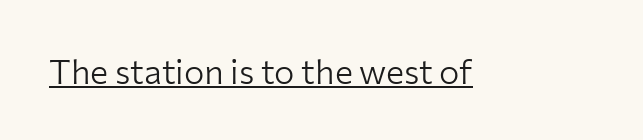
The weight would be labelled regular, book, light, or lighter still. Check the space under the baseline: a stroke is drawn there. Tracking here is standard; glyphs follow each other at the usual distance. The face used here is proportionally spaced, like ordinary book or web type. This rendering employs a face without finishing strokes, i.e., a sans-serif.
